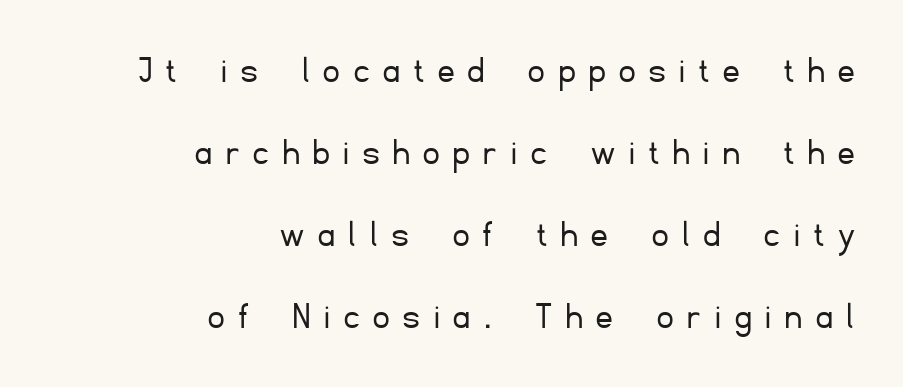
The image shows 40 px light sans-serif type, upright; set right-aligned, loose line spacing (2.05x), unusually wide letter spacing (+0.35 em), not underlined; low stroke contrast and a small x-height.
